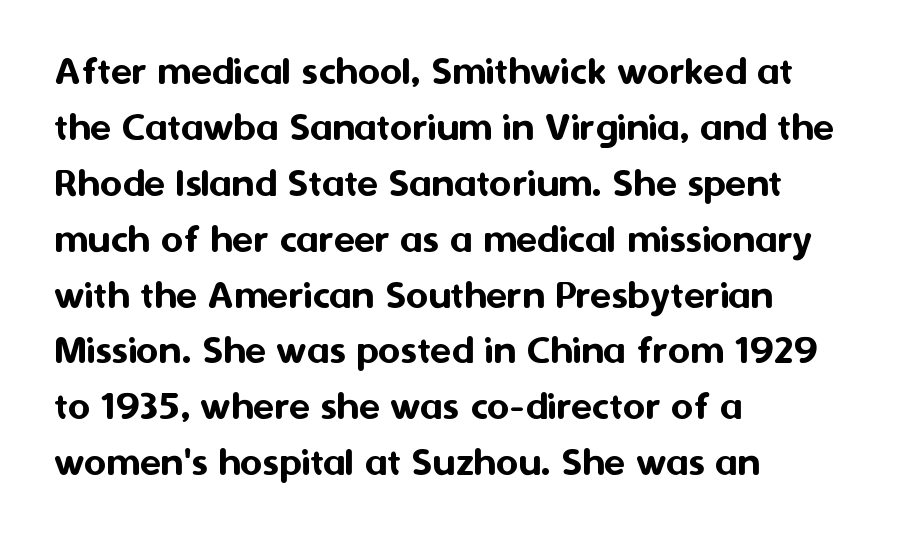
{"serif": "no", "italic": "no", "width": "normal", "stroke_contrast": "medium", "x_height": "medium", "monospaced": "no", "underline": "no", "align": "left", "line_spacing": "normal", "line_spacing_ratio": 1.3, "letter_spacing": "normal", "letter_spacing_em": 0.0, "glyph_px": 43}
